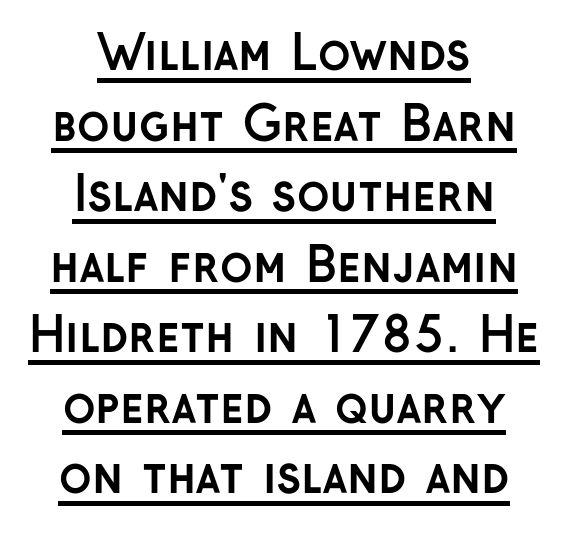
Q: Is the text bold? A: Yes.
Q: Is the text italic (slanted)? A: No, it is upright.
Q: Is the typeface a serif or a sans-serif typeface? A: Sans-serif.
Q: Is the text underlined? A: Yes.
Q: How is the paragraph aligned? A: Centered.
Q: Is the spacing between letters normal or unusually wide? A: Normal.
Q: Is the spacing between lines tight, normal or loose? A: Normal.
Q: Width (condensed, normal, or wide)? A: Normal.
Q: Stroke contrast? A: Low.
Q: x-height? A: Medium.
Q: Monospaced? A: No.
